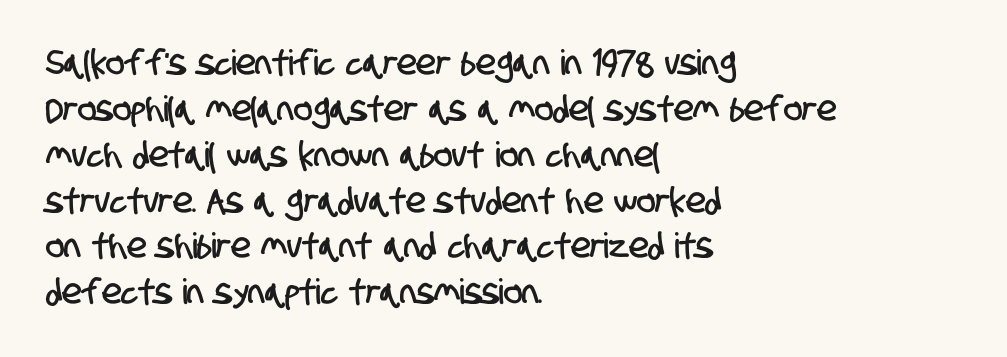
In CSS terms this would be text-align: left. The face used here is rendered with its standard letterfit. The glyphs are unaccompanied by any horizontal stroke below them. Regarding leading, the lines here are spaced in the standard way.
